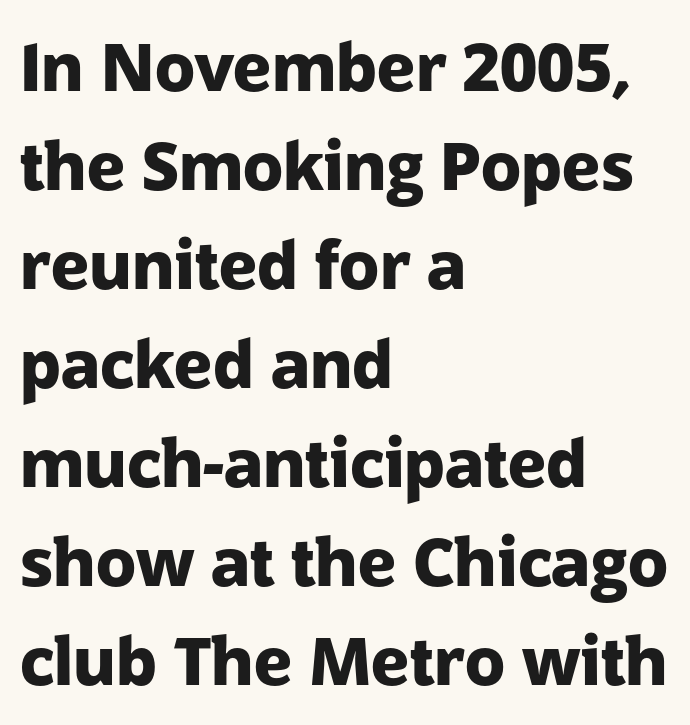
{"serif": "no", "italic": "no", "bold": "yes", "weight": "heavy", "width": "normal", "stroke_contrast": "low", "x_height": "medium", "monospaced": "no", "underline": "no", "align": "left", "line_spacing": "normal", "line_spacing_ratio": 1.5, "letter_spacing": "normal", "letter_spacing_em": 0.0, "glyph_px": 66}
